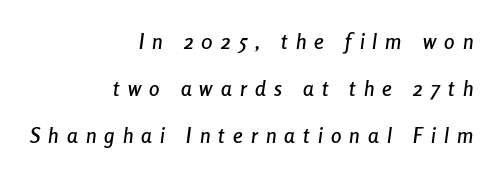
Short note: letters widely spaced. Honestly, the rows look like they've been pulled way apart. Posture: slanted. The lines in this sample share a right terminus and differ only in where they begin. The glyphs are unaccompanied by any horizontal stroke below them.
